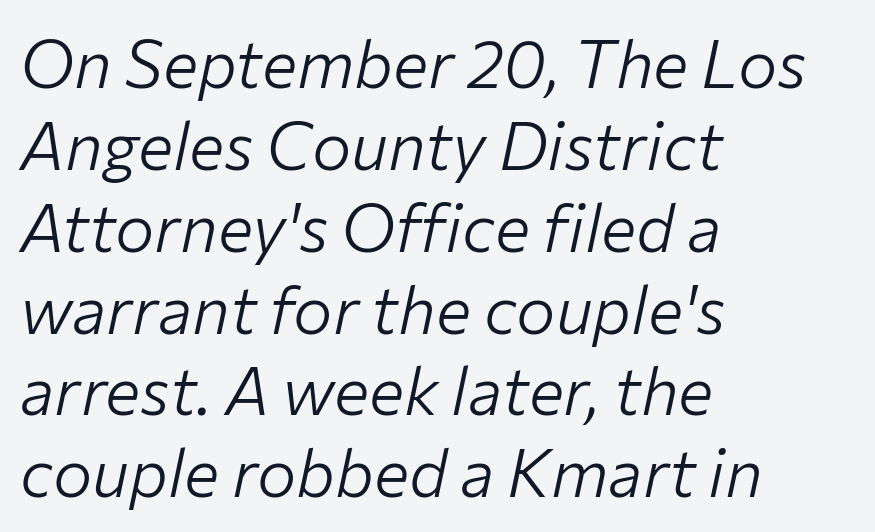
Q: Is the text bold? A: No.
Q: Is the text italic (slanted)? A: Yes, it leans right by about 12 degrees.
Q: Is the text underlined? A: No.
Q: How is the paragraph aligned? A: Left-aligned.
Q: Is the spacing between letters normal or unusually wide? A: Normal.
Q: Width (condensed, normal, or wide)? A: Normal.
Q: Stroke contrast? A: Low.
Q: x-height? A: Medium.
Q: Monospaced? A: No.
